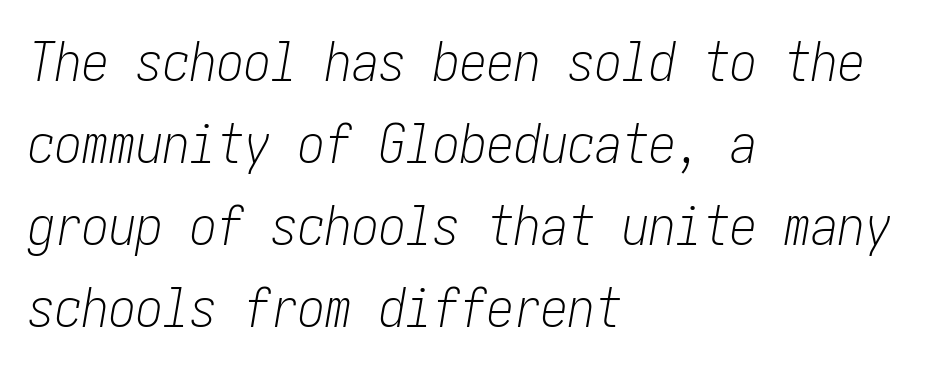
Letters rest on an invisible, unmarked baseline. Every character sits at an angle, as italics do. Left-aligned paragraph, ragged on the right. Students, observe: this is what conventionally led text looks like.
